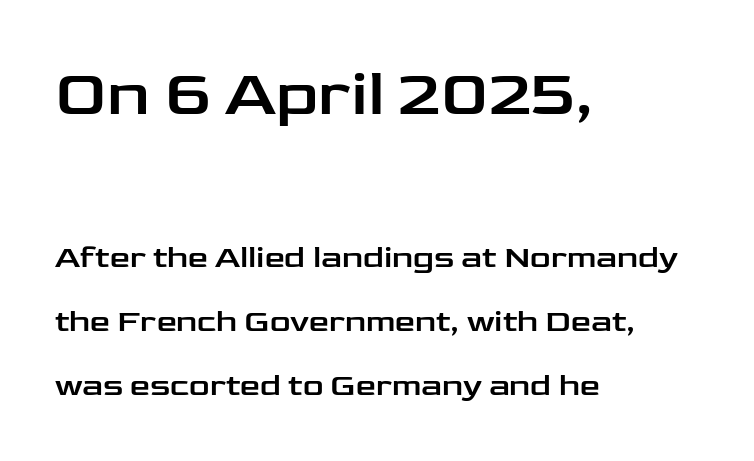
Q: Is the text italic (slanted)? A: No, it is upright.
Q: Is the typeface a serif or a sans-serif typeface? A: Sans-serif.
Q: Is the text underlined? A: No.
Q: How is the paragraph aligned? A: Left-aligned.
Q: Is the spacing between letters normal or unusually wide? A: Normal.
Q: Is the spacing between lines tight, normal or loose? A: Loose.
Q: Which block of text is set in a larger size, the first (top) or the second (bottom)? A: The first (top) one.
Q: Width (condensed, normal, or wide)? A: Wide.
Q: Stroke contrast? A: Low.
Q: x-height? A: Medium.
Q: Monospaced? A: No.
